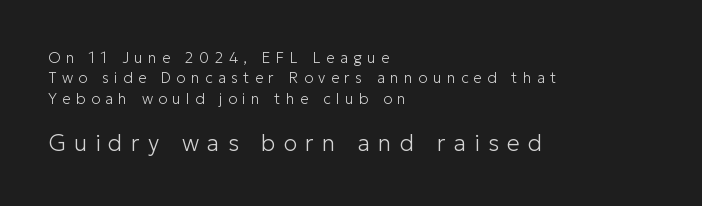
Q: Is the text bold? A: No.
Q: Is the text italic (slanted)? A: No, it is upright.
Q: Is the text underlined? A: No.
Q: How is the paragraph aligned? A: Left-aligned.
Q: Is the spacing between letters normal or unusually wide? A: Unusually wide.
Q: Is the spacing between lines tight, normal or loose? A: Normal.
Q: Which block of text is set in a larger size, the first (top) or the second (bottom)? A: The second (bottom) one.
